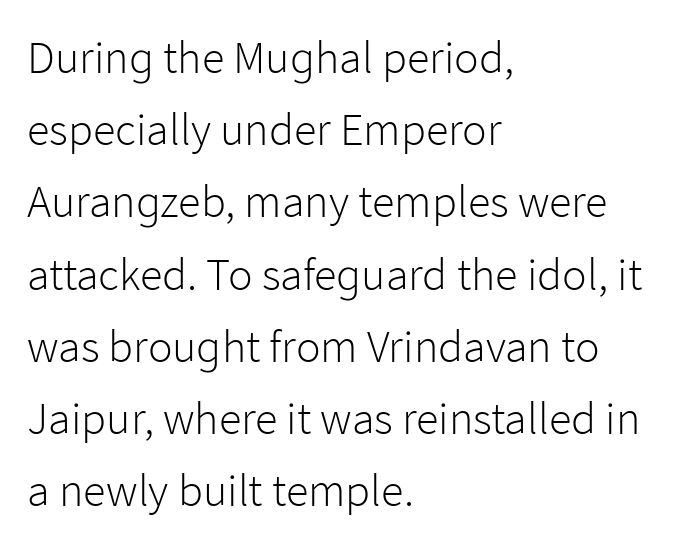
The image shows 46 px light sans-serif type, upright; set left-aligned, normal line spacing (1.57x), normal letter spacing, not underlined; low stroke contrast and a medium x-height.
